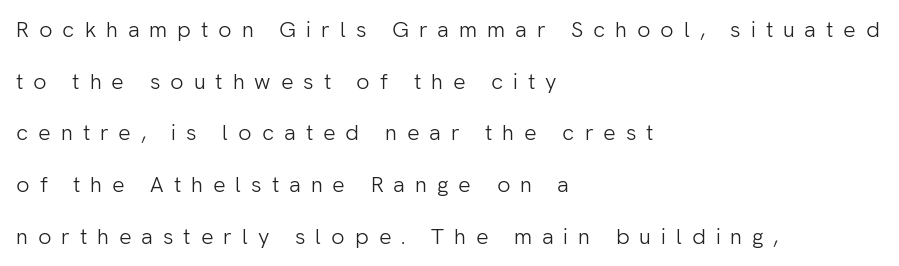
{"italic": "no", "bold": "no", "underline": "no", "align": "left", "line_spacing": "loose", "line_spacing_ratio": 2.35, "letter_spacing": "wide", "letter_spacing_em": 0.45, "glyph_px": 22}
